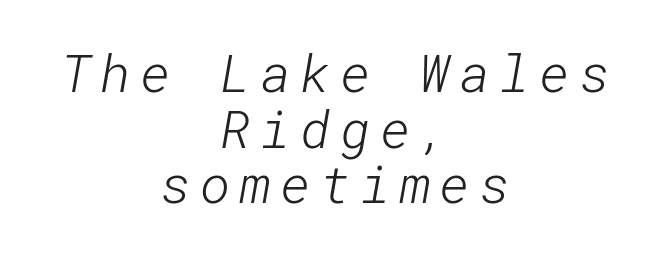
Q: Is the text bold? A: No.
Q: Is the typeface a serif or a sans-serif typeface? A: Sans-serif.
Q: Is the text underlined? A: No.
Q: How is the paragraph aligned? A: Centered.
Q: Is the spacing between lines tight, normal or loose? A: Tight.
Q: Width (condensed, normal, or wide)? A: Normal.
Q: Stroke contrast? A: Low.
Q: x-height? A: Medium.
